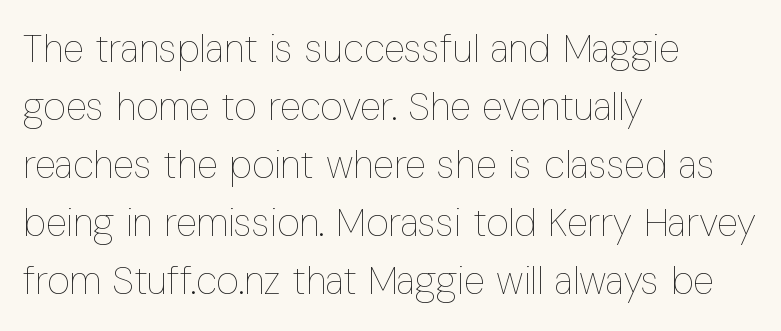
The image shows 39 px thin, condensed type, upright; set left-aligned, normal line spacing (1.49x), normal letter spacing, not underlined; low stroke contrast and a medium x-height.
